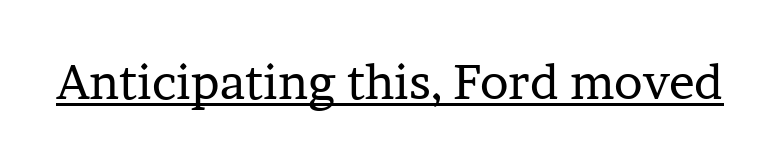
Q: Is the text bold? A: No.
Q: Is the text italic (slanted)? A: No, it is upright.
Q: Is the typeface a serif or a sans-serif typeface? A: Serif.
Q: Is the text underlined? A: Yes.
Q: Is the spacing between letters normal or unusually wide? A: Normal.
Q: Width (condensed, normal, or wide)? A: Normal.
Q: Stroke contrast? A: Low.
Q: x-height? A: Medium.
Q: Monospaced? A: No.
